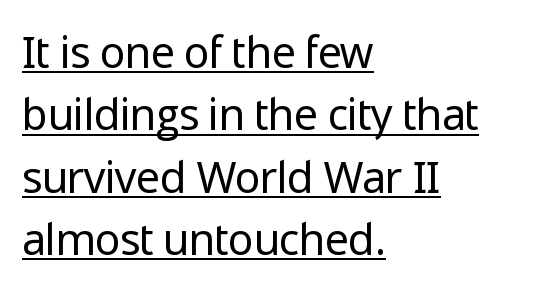
The image shows 43 px regular-weight sans-serif type, upright; set left-aligned, normal line spacing (1.45x), normal letter spacing, underlined; low stroke contrast and a medium x-height.
